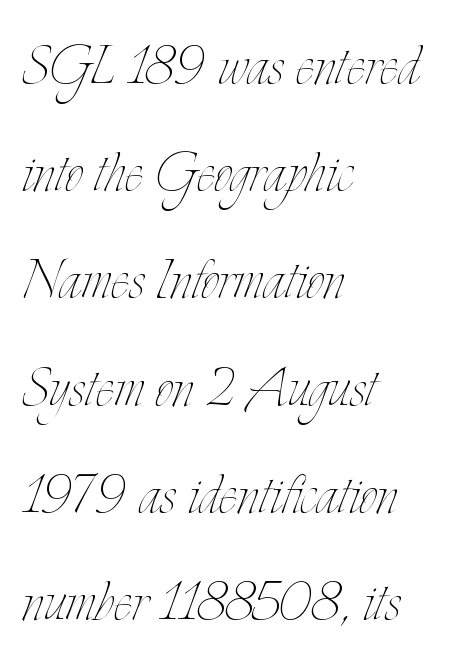
The words here are not underlined. Here the designer chose a conventional face with non-uniform glyph widths. Notice how the passage keeps a crisp vertical edge on the left only. Weight class: somewhere from thin through regular. Glyph-to-glyph distance matches everyday printed text.
